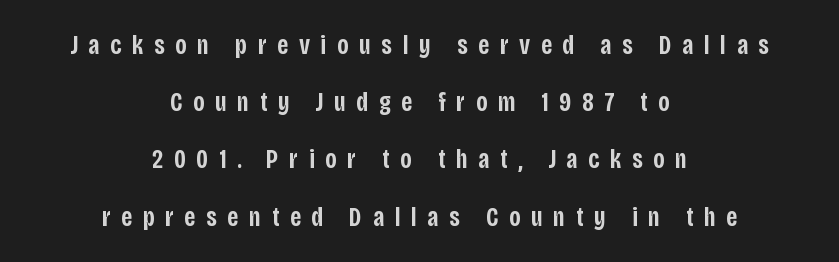
These lines carry some extra weight — a demibold, not a full bold. Teacher's note: observe the equal gaps on both sides — that is centered alignment. Underlining? Definitely not there. There is plenty of visible air inserted between adjacent glyphs. Posture: straight, roman, zero tilt.
